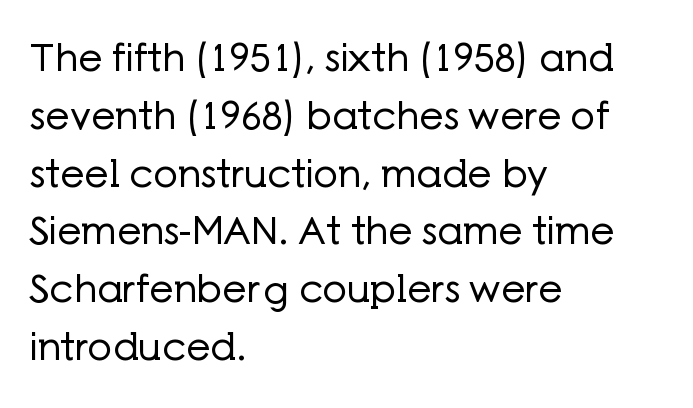
The image shows 38 px regular-weight sans-serif type, upright; set left-aligned, normal line spacing (1.52x), normal letter spacing, not underlined; low stroke contrast and a medium x-height.
